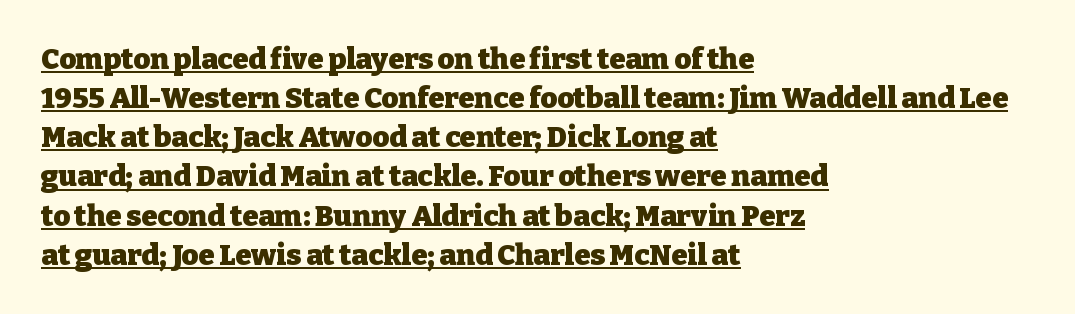
Think of a printed novel: that variable character pitch is what you see here. The axis of the letterforms is exactly vertical. Line beginnings align vertically; line endings do not. The designer left line spacing at the default. Font category for this specimen: serif.
